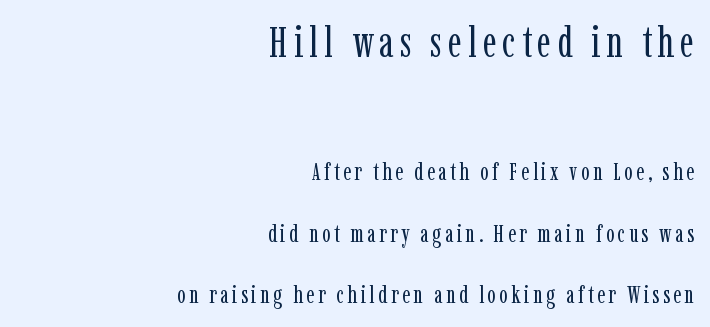
Scale decreases going downward across the two blocks. Unbolded letterforms with no extra heft. Which margin do the lines hug? The right one — the left edge is uneven. The text was rendered using a seriffed face with decorative stroke endings. Think of a printed novel: that variable character pitch is what you see here.
